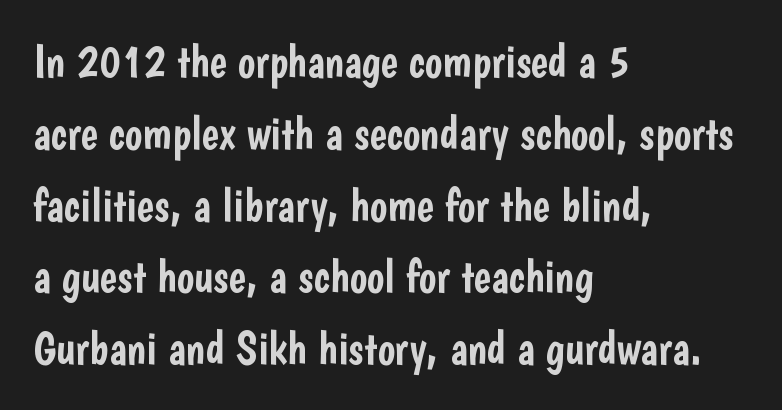
Q: Is the text italic (slanted)? A: No, it is upright.
Q: Is the typeface a serif or a sans-serif typeface? A: Sans-serif.
Q: Is the text underlined? A: No.
Q: How is the paragraph aligned? A: Left-aligned.
Q: Is the spacing between letters normal or unusually wide? A: Normal.
Q: Is the spacing between lines tight, normal or loose? A: Normal.
Q: Width (condensed, normal, or wide)? A: Condensed.
Q: Stroke contrast? A: Low.
Q: x-height? A: Medium.
Q: Monospaced? A: No.
